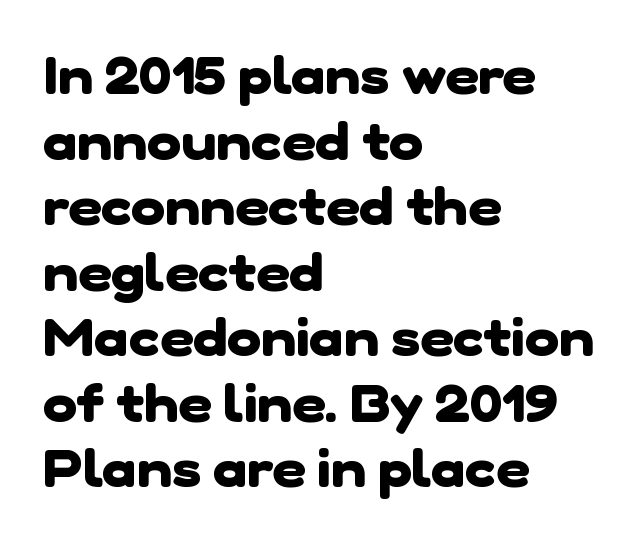
Q: Is the text bold? A: Yes.
Q: Is the typeface a serif or a sans-serif typeface? A: Sans-serif.
Q: Is the text underlined? A: No.
Q: How is the paragraph aligned? A: Left-aligned.
Q: Is the spacing between letters normal or unusually wide? A: Normal.
Q: Is the spacing between lines tight, normal or loose? A: Normal.
Q: Width (condensed, normal, or wide)? A: Normal.
Q: Stroke contrast? A: Low.
Q: x-height? A: Medium.
Q: Monospaced? A: No.
